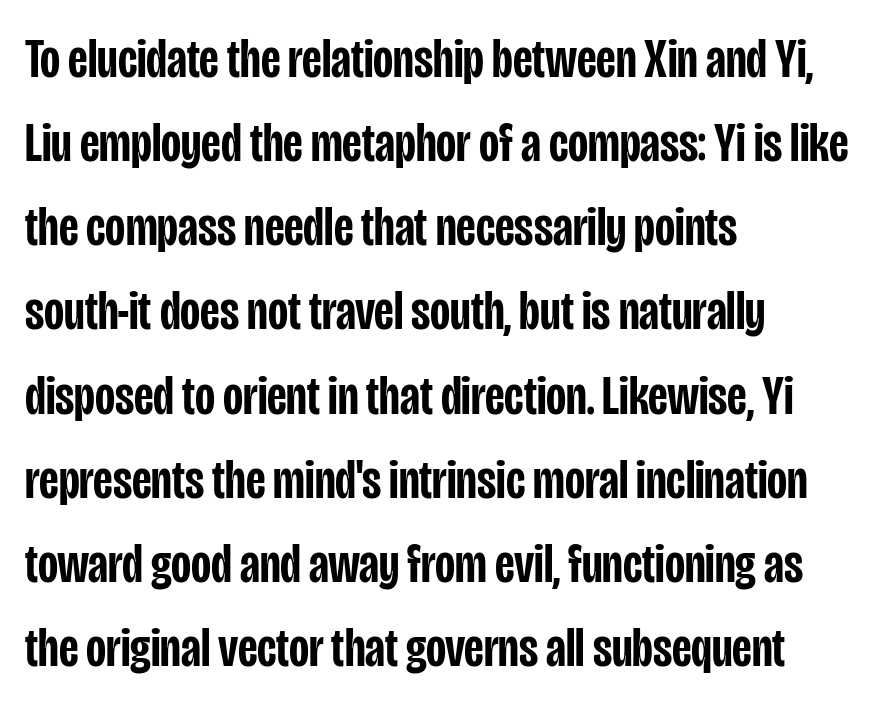
{"serif": "no", "italic": "no", "bold": "semi", "weight": "semibold", "width": "condensed", "stroke_contrast": "low", "x_height": "large", "monospaced": "no", "underline": "no", "align": "left", "line_spacing": "normal", "line_spacing_ratio": 1.53, "letter_spacing": "normal", "letter_spacing_em": 0.0, "glyph_px": 55}
